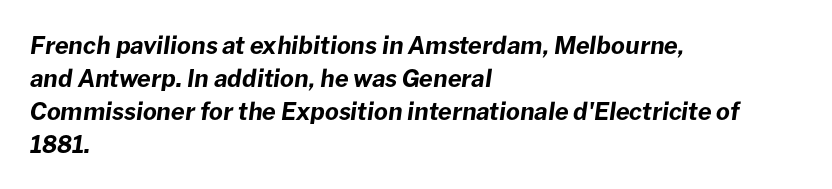
Q: Is the text bold? A: Yes.
Q: Is the text italic (slanted)? A: Yes, it leans right by about 8 degrees.
Q: Is the text underlined? A: No.
Q: How is the paragraph aligned? A: Left-aligned.
Q: Is the spacing between letters normal or unusually wide? A: Normal.
Q: Is the spacing between lines tight, normal or loose? A: Normal.
